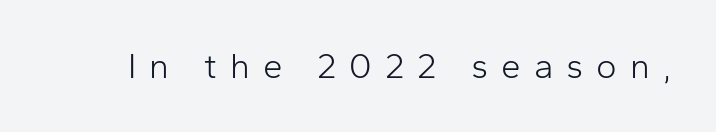
{"serif": "no", "italic": "no", "bold": "no", "weight": "light", "width": "normal", "stroke_contrast": "low", "x_height": "medium", "monospaced": "no", "underline": "no", "letter_spacing": "wide", "letter_spacing_em": 0.37, "glyph_px": 35}
